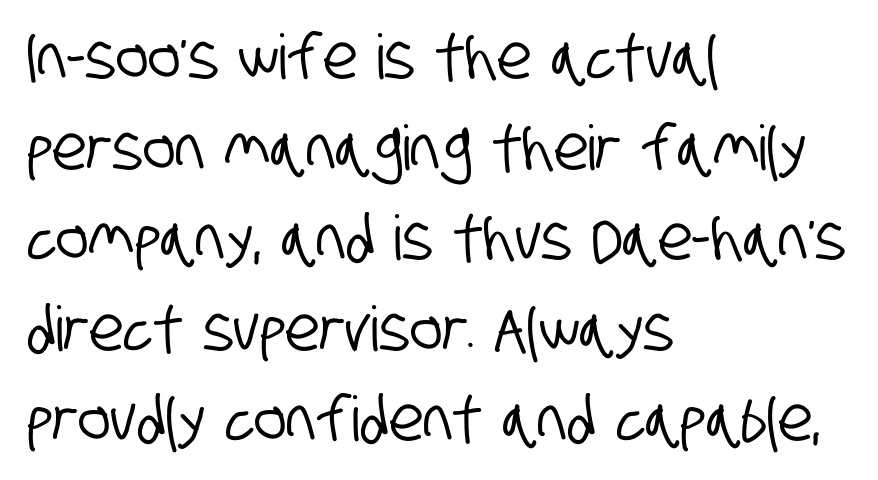
The image shows 62 px condensed sans-serif type; set left-aligned, normal line spacing (1.46x), normal letter spacing, not underlined; low stroke contrast and a large x-height.
